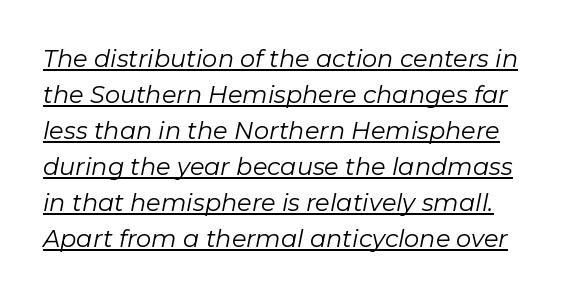
You could call the tracking neutral — neither tight nor loose. Students, observe: this is what conventionally led text looks like. Like a heading marked for emphasis, these lines bear an underscore. Summary of weight: not heavy and not bold.
